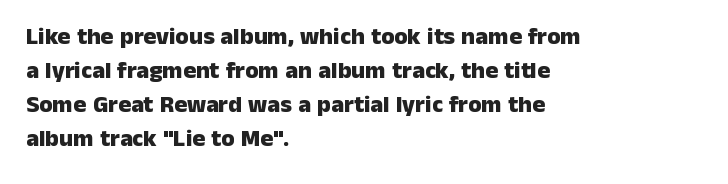
The image shows 24 px bold type, upright; set left-aligned, normal line spacing (1.42x), normal letter spacing, not underlined.
